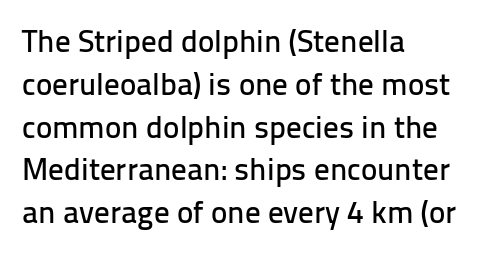
The lines sit at an ordinary, default distance from one another. Alignment: flush left. You could call the tracking neutral — neither tight nor loose. Every character sits straight up, as roman type does.
